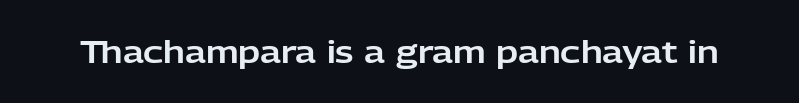
Rendered with straight, roman letterforms. Clear beneath every line of the passage. Short note: letters normally spaced. The letters advance in unequal steps, a hallmark of proportional type.
